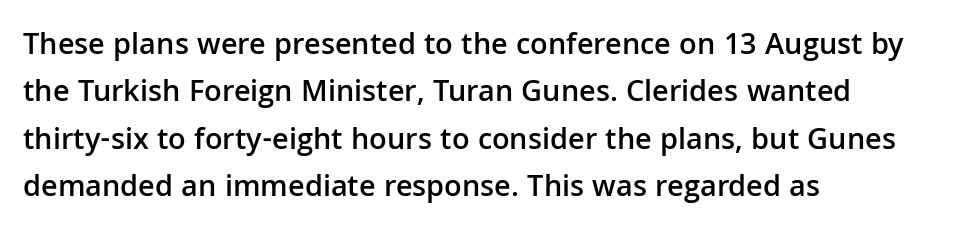
{"serif": "no", "italic": "no", "bold": "semi", "weight": "semibold", "width": "normal", "stroke_contrast": "low", "x_height": "medium", "monospaced": "no", "underline": "no", "align": "left", "line_spacing": "normal", "line_spacing_ratio": 1.53, "letter_spacing": "normal", "letter_spacing_em": 0.0, "glyph_px": 31}
